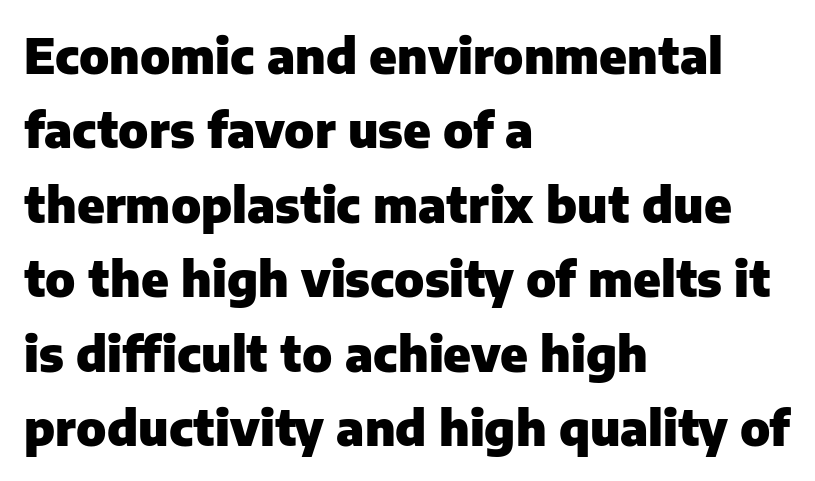
The image shows 48 px heavy sans-serif type, upright; set left-aligned, normal line spacing (1.55x), normal letter spacing, not underlined; low stroke contrast and a medium x-height.
